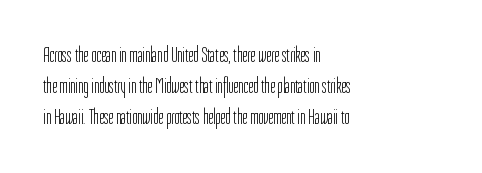
{"italic": "no", "bold": "no", "underline": "no", "align": "left", "line_spacing": "normal", "line_spacing_ratio": 1.42, "letter_spacing": "normal", "letter_spacing_em": 0.0, "glyph_px": 22}
